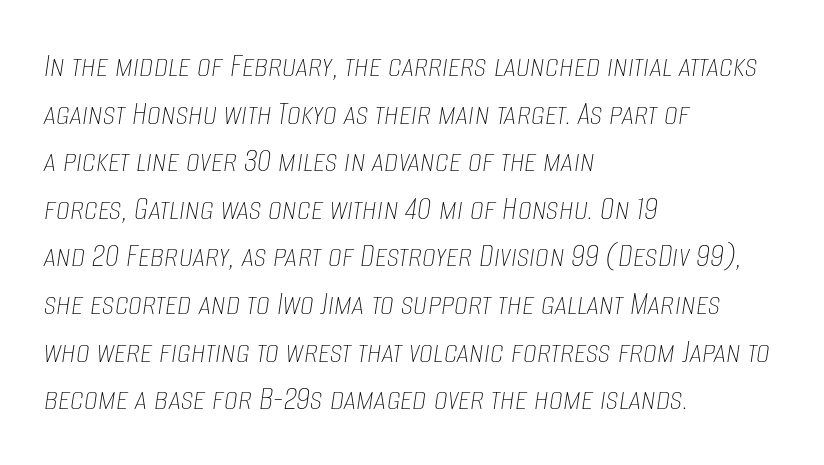
Q: Is the text bold? A: No.
Q: Is the text italic (slanted)? A: Yes, it leans right by about 8 degrees.
Q: Is the text underlined? A: No.
Q: How is the paragraph aligned? A: Left-aligned.
Q: Is the spacing between letters normal or unusually wide? A: Normal.
Q: Is the spacing between lines tight, normal or loose? A: Normal.
Q: Width (condensed, normal, or wide)? A: Condensed.
Q: Stroke contrast? A: Low.
Q: x-height? A: Large.
Q: Monospaced? A: No.
